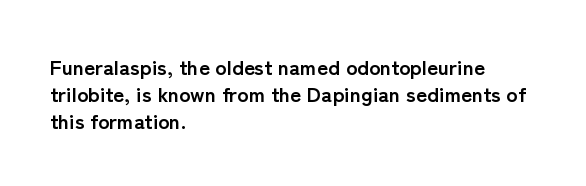
The image shows 21 px bold type, upright; set left-aligned, normal line spacing (1.28x), normal letter spacing, not underlined.
